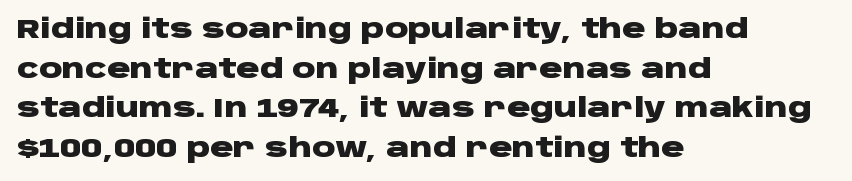
{"italic": "no", "bold": "yes", "underline": "no", "align": "left", "line_spacing": "normal", "line_spacing_ratio": 1.52, "letter_spacing": "normal", "letter_spacing_em": 0.0, "glyph_px": 26}
